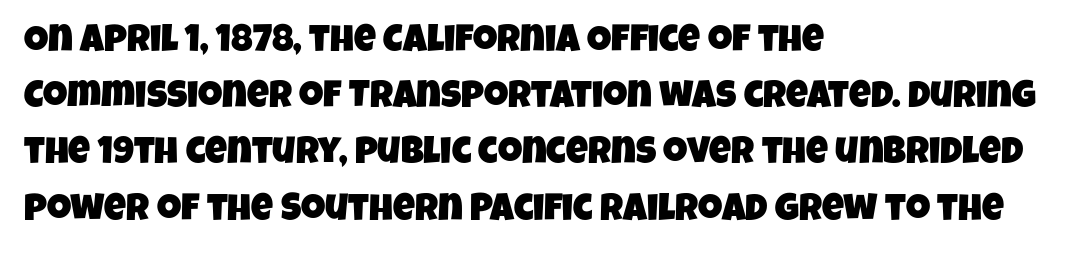
The text block is weighted toward the left margin, trailing off unevenly rightward. Does the type have serifs? No, each stem ends abruptly. Honestly, the letter spacing is just normal — you wouldn't notice it. Regular leading.
